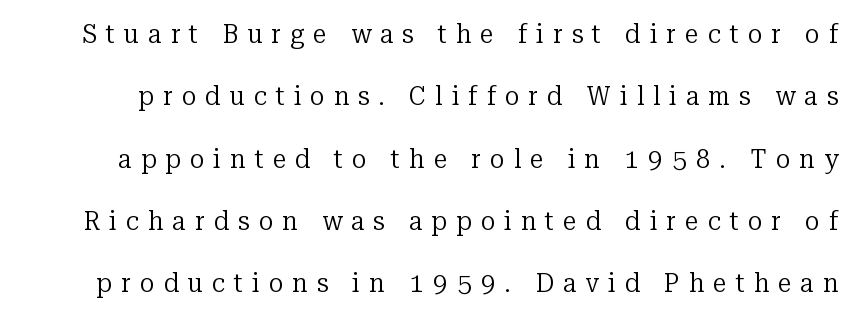
Q: Is the text bold? A: No.
Q: Is the text italic (slanted)? A: No, it is upright.
Q: Is the text underlined? A: No.
Q: Is the spacing between letters normal or unusually wide? A: Unusually wide.
Q: Is the spacing between lines tight, normal or loose? A: Loose.
